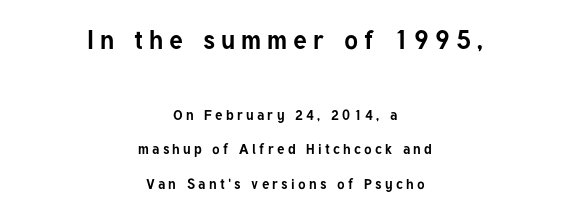
Q: Is the text bold? A: Yes.
Q: Is the text italic (slanted)? A: No, it is upright.
Q: Is the text underlined? A: No.
Q: How is the paragraph aligned? A: Centered.
Q: Is the spacing between letters normal or unusually wide? A: Unusually wide.
Q: Is the spacing between lines tight, normal or loose? A: Loose.
Q: Which block of text is set in a larger size, the first (top) or the second (bottom)? A: The first (top) one.
